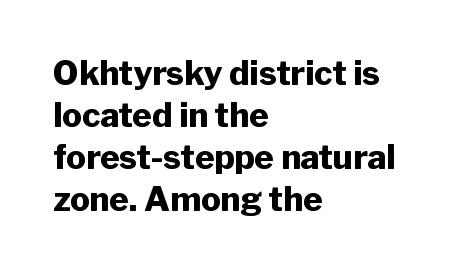
Q: Is the text bold? A: Yes.
Q: Is the text italic (slanted)? A: No, it is upright.
Q: Is the typeface a serif or a sans-serif typeface? A: Sans-serif.
Q: Is the text underlined? A: No.
Q: How is the paragraph aligned? A: Left-aligned.
Q: Is the spacing between letters normal or unusually wide? A: Normal.
Q: Is the spacing between lines tight, normal or loose? A: Normal.
Q: Width (condensed, normal, or wide)? A: Normal.
Q: Stroke contrast? A: Low.
Q: x-height? A: Medium.
Q: Monospaced? A: No.
